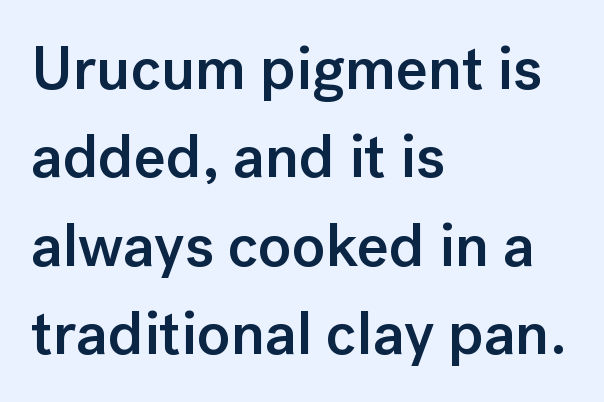
Q: Is the text bold? A: Semi-bold.
Q: Is the text italic (slanted)? A: No, it is upright.
Q: Is the typeface a serif or a sans-serif typeface? A: Sans-serif.
Q: Is the text underlined? A: No.
Q: How is the paragraph aligned? A: Left-aligned.
Q: Is the spacing between letters normal or unusually wide? A: Normal.
Q: Is the spacing between lines tight, normal or loose? A: Normal.
Q: Width (condensed, normal, or wide)? A: Normal.
Q: Stroke contrast? A: Low.
Q: x-height? A: Medium.
Q: Monospaced? A: No.
